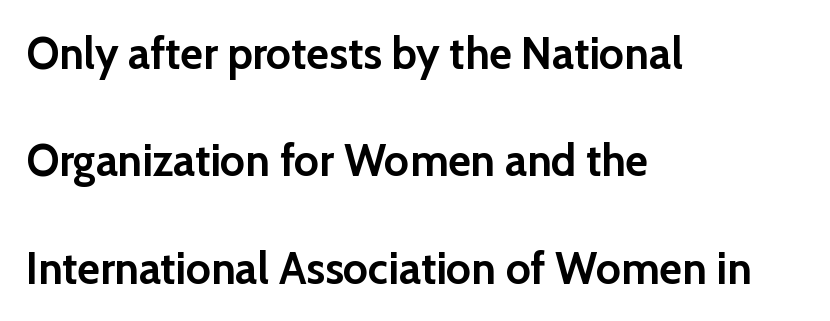
The image shows 44 px semibold sans-serif type, upright; set left-aligned, loose line spacing (2.44x), normal letter spacing, not underlined; low stroke contrast and a medium x-height.
